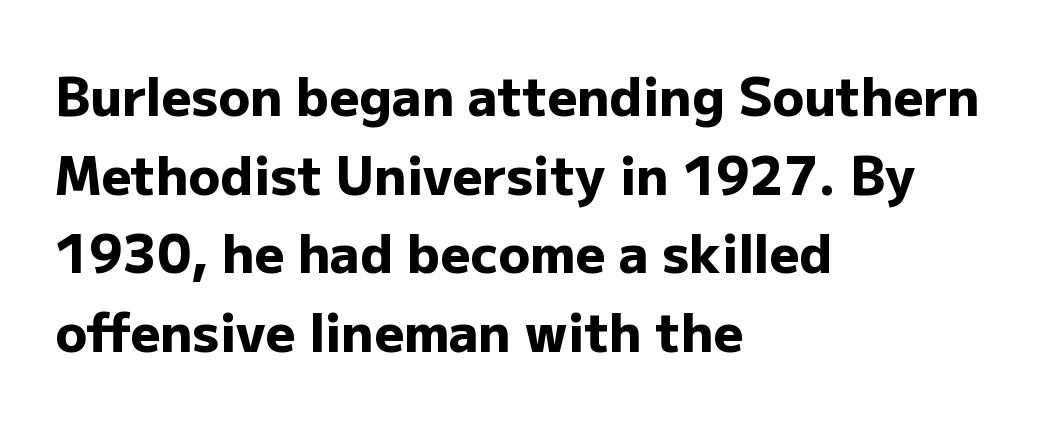
Q: Is the text bold? A: Yes.
Q: Is the text italic (slanted)? A: No, it is upright.
Q: Is the typeface a serif or a sans-serif typeface? A: Sans-serif.
Q: Is the text underlined? A: No.
Q: How is the paragraph aligned? A: Left-aligned.
Q: Is the spacing between letters normal or unusually wide? A: Normal.
Q: Is the spacing between lines tight, normal or loose? A: Normal.
Q: Width (condensed, normal, or wide)? A: Normal.
Q: Stroke contrast? A: Low.
Q: x-height? A: Medium.
Q: Monospaced? A: No.
